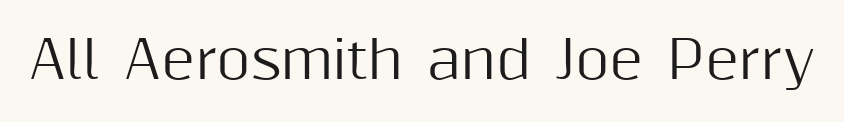
{"serif": "no", "italic": "no", "width": "normal", "stroke_contrast": "medium", "x_height": "medium", "monospaced": "no", "underline": "no", "letter_spacing": "normal", "letter_spacing_em": 0.0, "glyph_px": 52}
